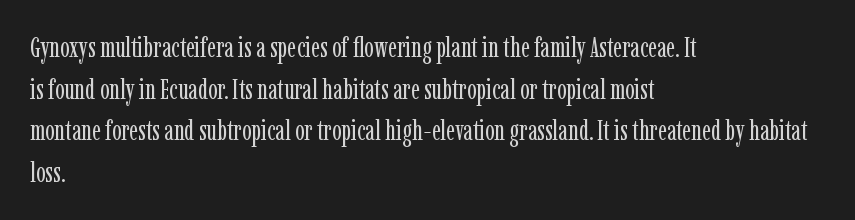
{"serif": "yes", "italic": "no", "bold": "no", "weight": "regular", "width": "condensed", "stroke_contrast": "low", "x_height": "medium", "monospaced": "no", "underline": "no", "align": "left", "line_spacing": "normal", "line_spacing_ratio": 1.49, "letter_spacing": "normal", "letter_spacing_em": 0.0, "glyph_px": 28}
